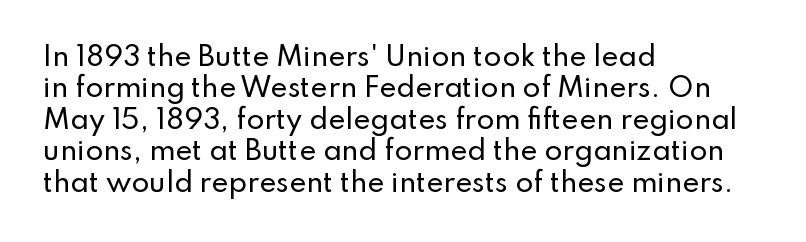
Tracking value appears to be zero — textbook default spacing. Rendered with straight, roman letterforms. Short and long lines alike share a common starting point at left. A bare baseline throughout the passage.
